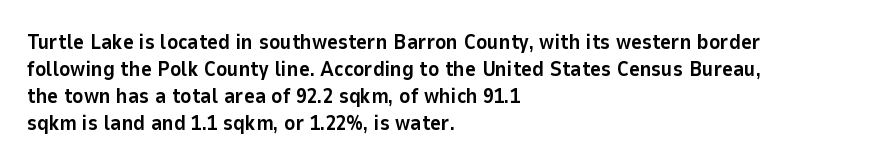
The space directly below the letters is spotless. In terms of leading, this rendering sits right in the middle. Notice how the stems are strictly vertical — no italics here. Honestly, the letter spacing is just normal — you wouldn't notice it. Typesetter's note: full bold, strokes at maximum text heaviness.
